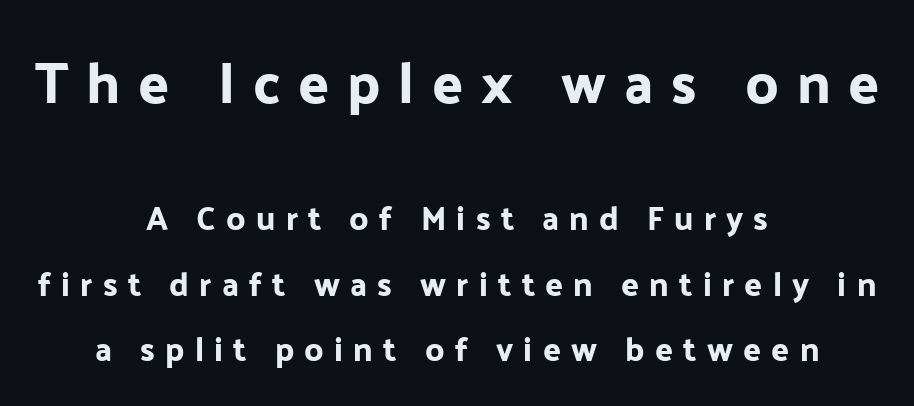
The image shows 57 px sans-serif type, upright; set centered, loose line spacing (1.99x), unusually wide letter spacing (+0.31 em), not underlined; the first (top) block is 1.73x larger; low stroke contrast and a medium x-height.
